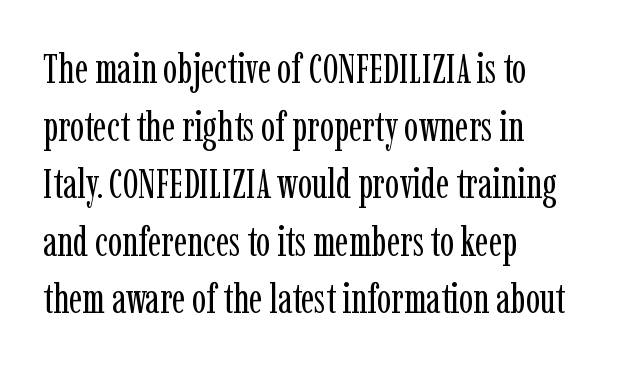
Q: Is the text bold? A: No.
Q: Is the text italic (slanted)? A: No, it is upright.
Q: Is the typeface a serif or a sans-serif typeface? A: Serif.
Q: Is the text underlined? A: No.
Q: How is the paragraph aligned? A: Left-aligned.
Q: Is the spacing between letters normal or unusually wide? A: Normal.
Q: Is the spacing between lines tight, normal or loose? A: Normal.
Q: Width (condensed, normal, or wide)? A: Condensed.
Q: Stroke contrast? A: Low.
Q: x-height? A: Medium.
Q: Monospaced? A: No.
